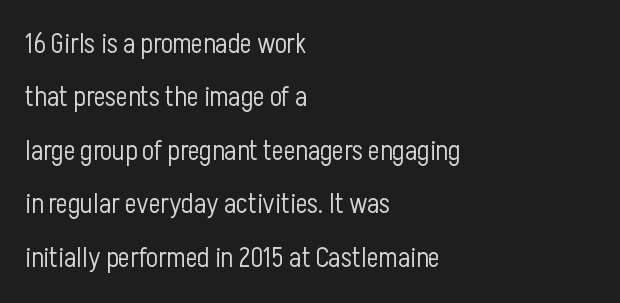
{"serif": "no", "italic": "no", "bold": "no", "weight": "light", "width": "condensed", "stroke_contrast": "low", "x_height": "medium", "monospaced": "no", "underline": "no", "align": "left", "line_spacing": "loose", "line_spacing_ratio": 1.91, "letter_spacing": "normal", "letter_spacing_em": 0.0, "glyph_px": 28}
